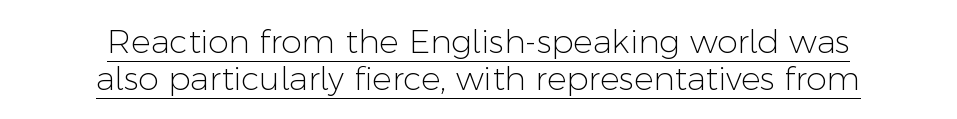
The image shows 33 px light sans-serif type, upright; set centered, tight line spacing (1.12x), normal letter spacing, underlined; low stroke contrast and a medium x-height.
